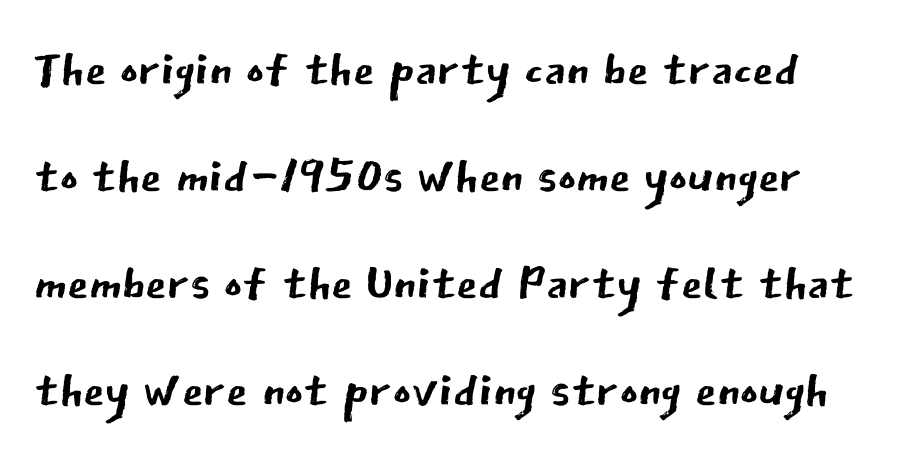
Style check: upright. The space beneath each line is pristine and unruled. The horizontal fit of the characters is conventional and even. Proportional: the letters do not fall into vertical columns. The text was rendered using a sans face with plain stroke endings. The designer left line spacing at the default.
